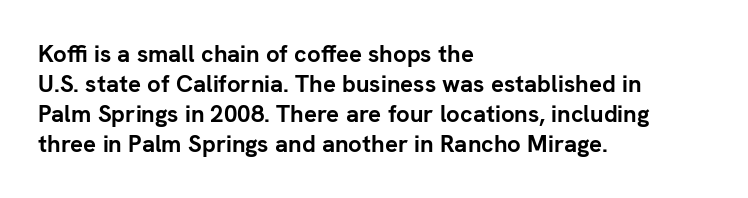
{"italic": "no", "bold": "yes", "underline": "no", "align": "left", "line_spacing": "normal", "line_spacing_ratio": 1.25, "letter_spacing": "normal", "letter_spacing_em": 0.0, "glyph_px": 24}
